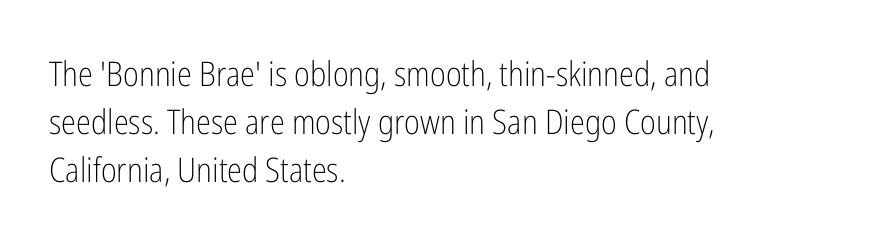
Q: Is the text bold? A: No.
Q: Is the text italic (slanted)? A: No, it is upright.
Q: Is the typeface a serif or a sans-serif typeface? A: Sans-serif.
Q: Is the text underlined? A: No.
Q: How is the paragraph aligned? A: Left-aligned.
Q: Is the spacing between letters normal or unusually wide? A: Normal.
Q: Is the spacing between lines tight, normal or loose? A: Normal.
Q: Width (condensed, normal, or wide)? A: Condensed.
Q: Stroke contrast? A: Low.
Q: x-height? A: Medium.
Q: Monospaced? A: No.
